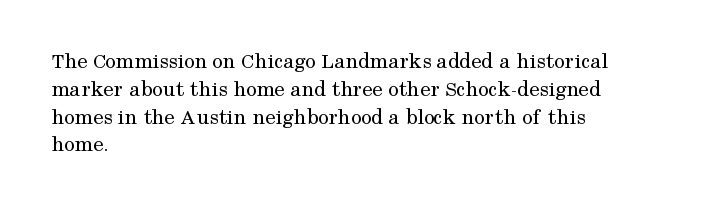
{"italic": "no", "bold": "no", "underline": "no", "align": "left", "line_spacing_ratio": 1.21, "letter_spacing": "normal", "letter_spacing_em": 0.0, "glyph_px": 23}
